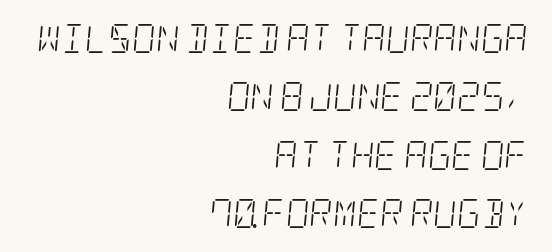
{"serif": "yes", "italic": "yes", "lean": "right", "slant_degrees": 5, "bold": "no", "weight": "light", "width": "condensed", "stroke_contrast": "low", "x_height": "large", "underline": "no", "align": "right", "line_spacing": "loose", "line_spacing_ratio": 2.01, "letter_spacing": "normal", "letter_spacing_em": 0.0, "glyph_px": 29}
